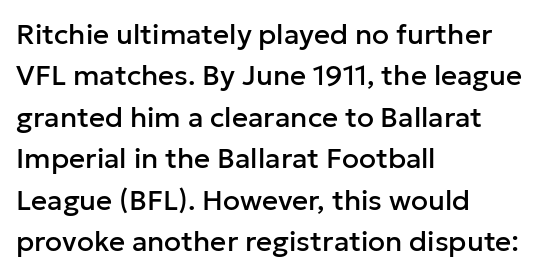
The image shows 28 px sans-serif type, upright; set left-aligned, normal line spacing (1.48x), normal letter spacing, not underlined; low stroke contrast and a medium x-height.
